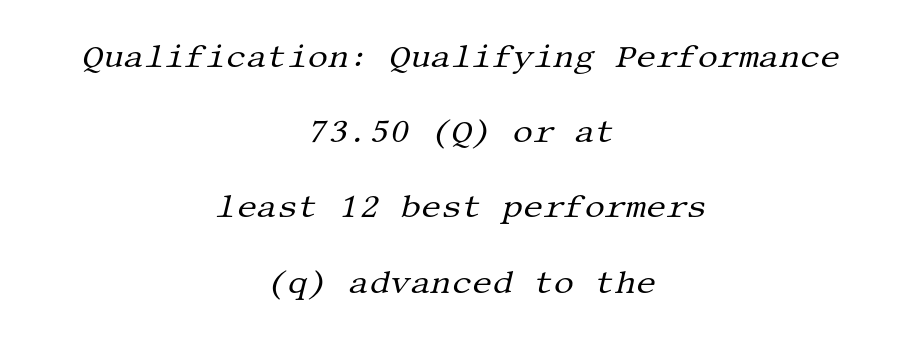
Q: Is the text bold? A: No.
Q: Is the text italic (slanted)? A: Yes, it leans right by about 13 degrees.
Q: Is the typeface a serif or a sans-serif typeface? A: Serif.
Q: Is the text underlined? A: No.
Q: How is the paragraph aligned? A: Centered.
Q: Is the spacing between letters normal or unusually wide? A: Normal.
Q: Is the spacing between lines tight, normal or loose? A: Loose.
Q: Width (condensed, normal, or wide)? A: Normal.
Q: Stroke contrast? A: Medium.
Q: x-height? A: Large.
